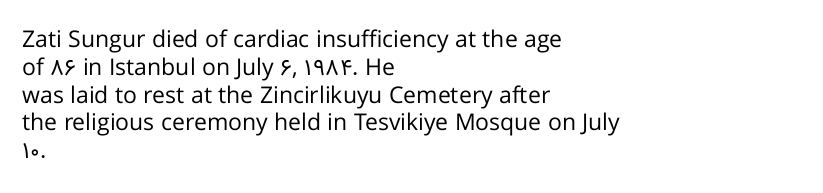
Italic: no, the glyphs are upright roman. Typeset ragged right — the left edge is the straight one. The gaps between neighbouring characters are ordinary and unremarkable. No letter is thick-stroked: the sample isn't bold. Lines of text with bare space underneath.
